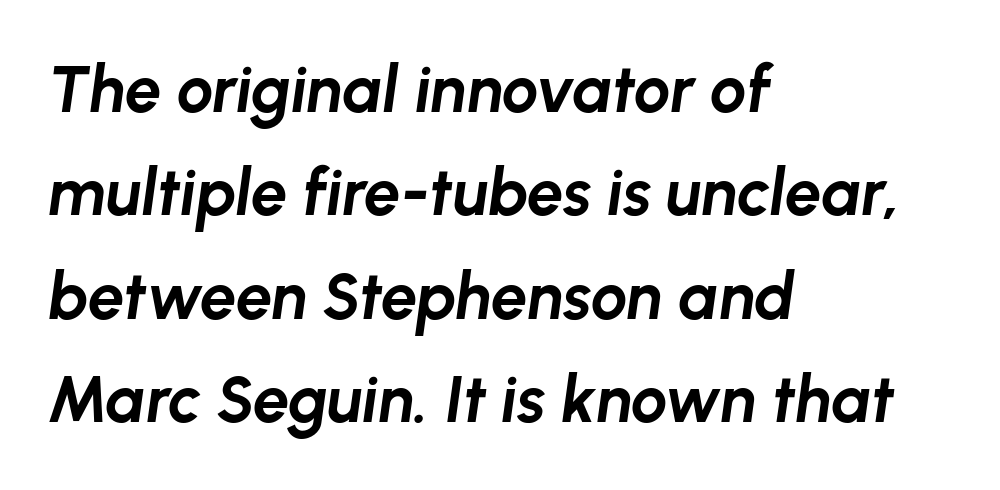
{"italic": "yes", "lean": "right", "slant_degrees": 8, "bold": "yes", "weight": "bold", "width": "normal", "stroke_contrast": "low", "x_height": "medium", "monospaced": "no", "underline": "no", "align": "left", "line_spacing": "normal", "line_spacing_ratio": 1.59, "letter_spacing": "normal", "letter_spacing_em": 0.0, "glyph_px": 65}
